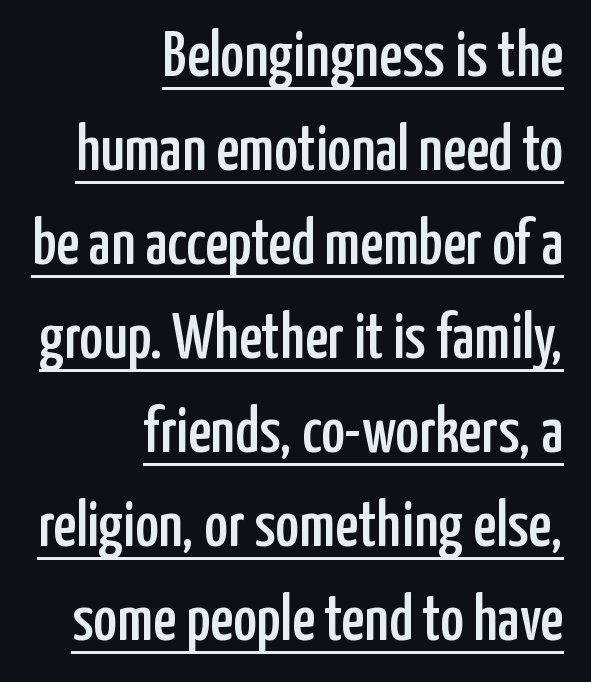
The image shows 64 px condensed sans-serif type, upright; set right-aligned, normal line spacing (1.47x), normal letter spacing, underlined; low stroke contrast and a medium x-height.
